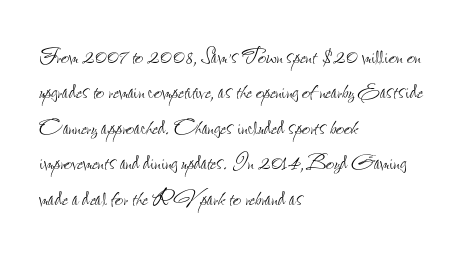
{"bold": "no", "weight": "thin", "width": "condensed", "stroke_contrast": "low", "x_height": "small", "monospaced": "no", "underline": "no", "align": "left", "line_spacing_ratio": 1.22, "letter_spacing": "normal", "letter_spacing_em": 0.0, "glyph_px": 29}
